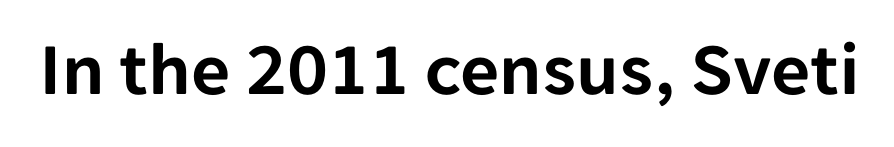
The image shows 76 px sans-serif type, upright; set normal letter spacing, not underlined; low stroke contrast and a medium x-height.
